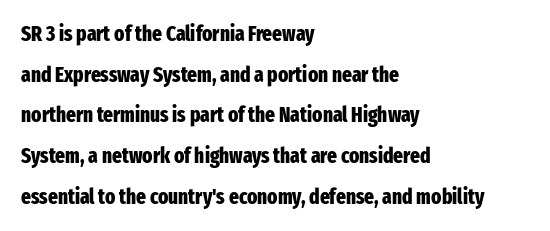
Clear beneath every line of the passage. Each new line begins a long way beneath the previous one. These lines were composed using upright roman letters. The gaps between neighbouring characters are ordinary and unremarkable. Leftover space on each line is placed entirely after the last word.
